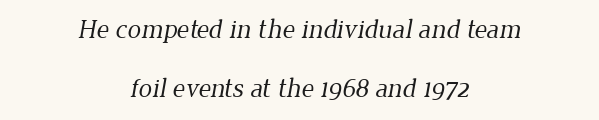
Short note: letters normally spaced. The area under the type is left untouched. The passage shown is not bold in any degree. Successive baselines arrive slowly, with a big drop between each. Layout note: lines centered.
